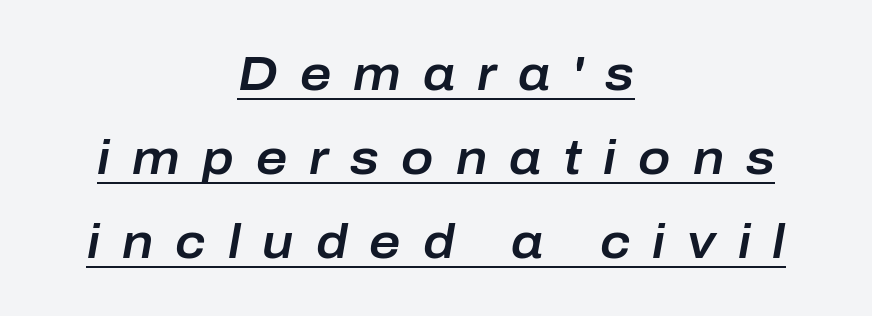
Q: Is the text italic (slanted)? A: Yes, it leans right by about 10 degrees.
Q: Is the text underlined? A: Yes.
Q: How is the paragraph aligned? A: Centered.
Q: Is the spacing between letters normal or unusually wide? A: Unusually wide.
Q: Width (condensed, normal, or wide)? A: Normal.
Q: Stroke contrast? A: Low.
Q: x-height? A: Medium.
Q: Monospaced? A: No.
